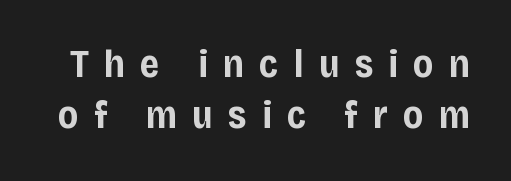
The specimen reads as upright at a glance. Honestly, the row spacing looks completely unremarkable. A bare baseline throughout the passage. Typographically, this falls in the sans-serif category. As a designer I'd log this as weight 700, bold. The rendering uses natural spacing where letterforms have individual widths.
